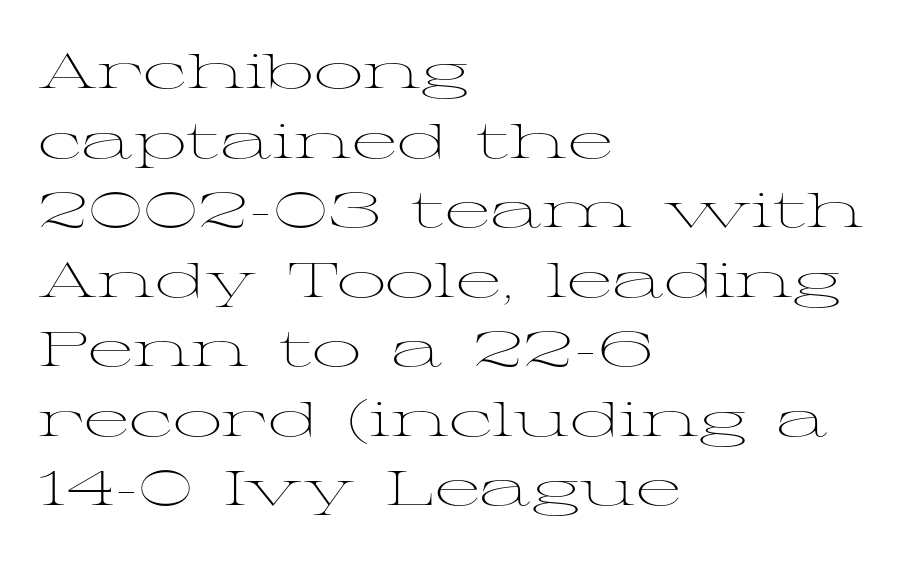
Q: Is the text bold? A: No.
Q: Is the text italic (slanted)? A: No, it is upright.
Q: Is the typeface a serif or a sans-serif typeface? A: Serif.
Q: Is the text underlined? A: No.
Q: How is the paragraph aligned? A: Left-aligned.
Q: Is the spacing between letters normal or unusually wide? A: Normal.
Q: Is the spacing between lines tight, normal or loose? A: Normal.
Q: Width (condensed, normal, or wide)? A: Wide.
Q: Stroke contrast? A: Medium.
Q: x-height? A: Medium.
Q: Monospaced? A: No.
